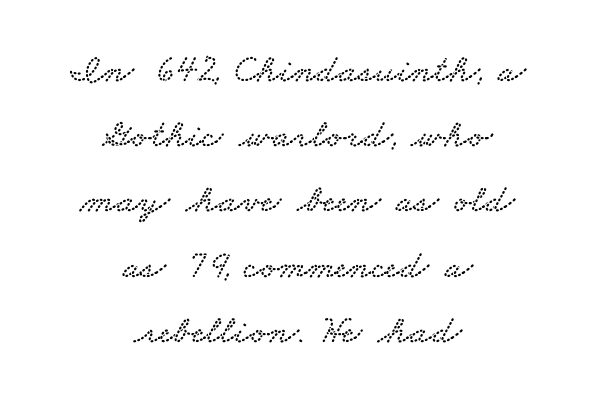
Q: Is the typeface a serif or a sans-serif typeface? A: Serif.
Q: Is the text underlined? A: No.
Q: How is the paragraph aligned? A: Centered.
Q: Is the spacing between letters normal or unusually wide? A: Normal.
Q: Is the spacing between lines tight, normal or loose? A: Normal.
Q: Width (condensed, normal, or wide)? A: Wide.
Q: Stroke contrast? A: Low.
Q: x-height? A: Small.
Q: Monospaced? A: No.
